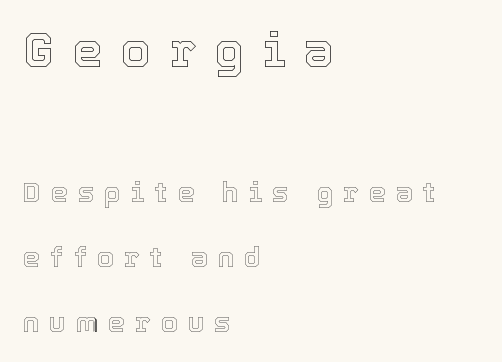
Q: Is the text italic (slanted)? A: No, it is upright.
Q: Is the text underlined? A: No.
Q: How is the paragraph aligned? A: Left-aligned.
Q: Is the spacing between letters normal or unusually wide? A: Unusually wide.
Q: Is the spacing between lines tight, normal or loose? A: Loose.
Q: Which block of text is set in a larger size, the first (top) or the second (bottom)? A: The first (top) one.
Q: Width (condensed, normal, or wide)? A: Normal.
Q: x-height? A: Medium.
Q: Monospaced? A: No.
